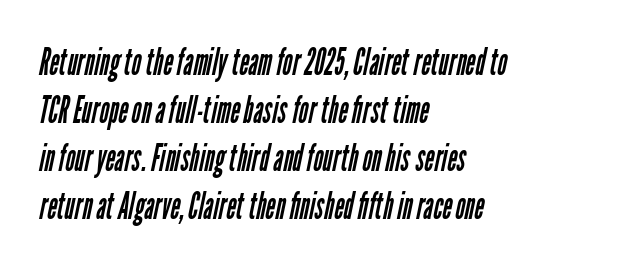
{"serif": "no", "bold": "no", "weight": "regular", "width": "condensed", "stroke_contrast": "low", "x_height": "medium", "monospaced": "no", "underline": "no", "align": "left", "line_spacing": "normal", "line_spacing_ratio": 1.3, "letter_spacing": "normal", "letter_spacing_em": 0.0, "glyph_px": 37}
